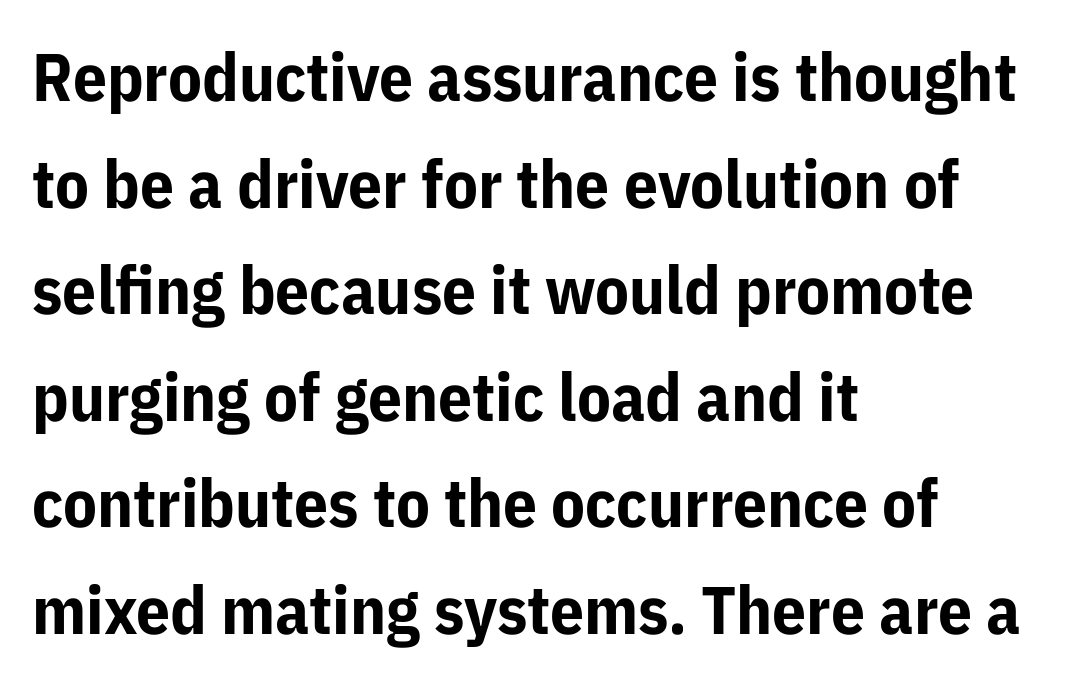
Q: Is the text bold? A: Yes.
Q: Is the text italic (slanted)? A: No, it is upright.
Q: Is the typeface a serif or a sans-serif typeface? A: Sans-serif.
Q: Is the text underlined? A: No.
Q: How is the paragraph aligned? A: Left-aligned.
Q: Is the spacing between letters normal or unusually wide? A: Normal.
Q: Is the spacing between lines tight, normal or loose? A: Normal.
Q: Width (condensed, normal, or wide)? A: Normal.
Q: Stroke contrast? A: Low.
Q: x-height? A: Medium.
Q: Monospaced? A: No.
